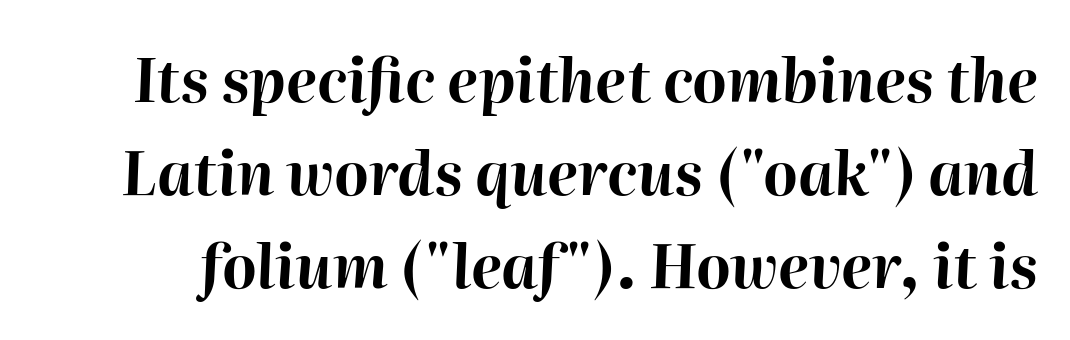
The image shows 59 px bold type, italic (leaning right); set normal line spacing (1.58x), normal letter spacing, not underlined; high stroke contrast and a medium x-height.
